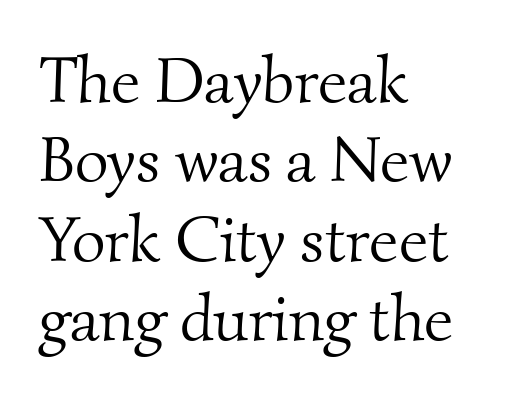
The image shows 65 px light serif type; set left-aligned, line spacing 1.22x, normal letter spacing, not underlined; medium stroke contrast and a small x-height.
